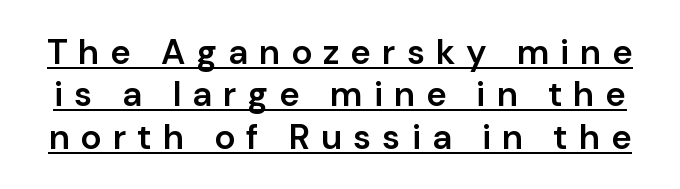
Rendered with straight, roman letterforms. This is moderately heavy type, rendered in semibold. Looks like someone drew a line under every word here. Note the varied advance widths — an 'i' is clearly narrower than an 'm'. The passage shown has open, widely tracked lettering throughout. The typeface chosen for these lines omits serifs.
